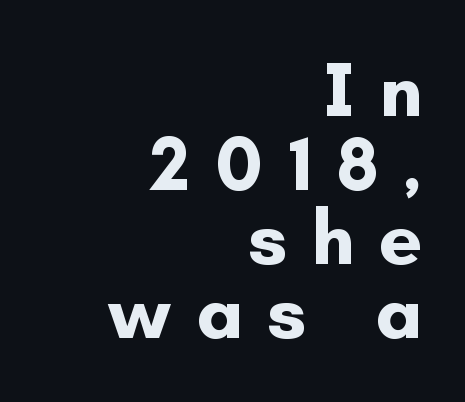
{"serif": "no", "italic": "no", "bold": "yes", "weight": "bold", "width": "normal", "stroke_contrast": "low", "x_height": "small", "monospaced": "no", "underline": "no", "align": "right", "line_spacing": "tight", "line_spacing_ratio": 0.96, "letter_spacing": "wide", "letter_spacing_em": 0.31, "glyph_px": 77}
